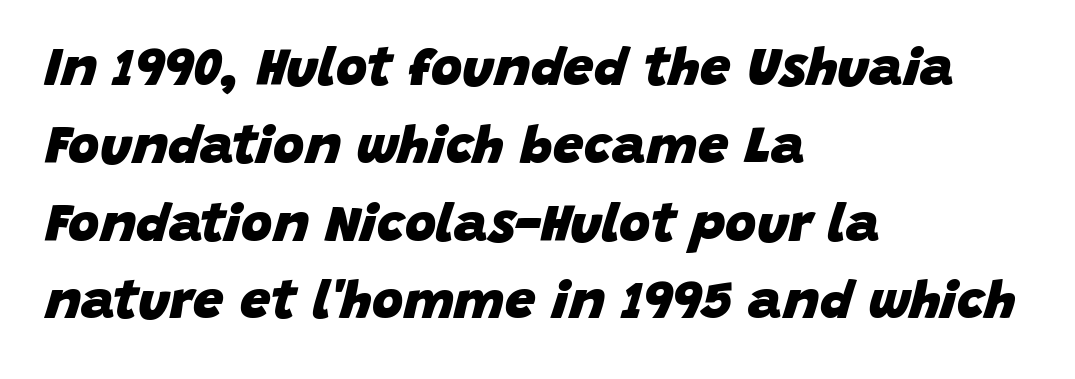
The image shows 54 px heavy type, italic (leaning right); set left-aligned, normal line spacing (1.44x), normal letter spacing, not underlined; low stroke contrast and a large x-height.
